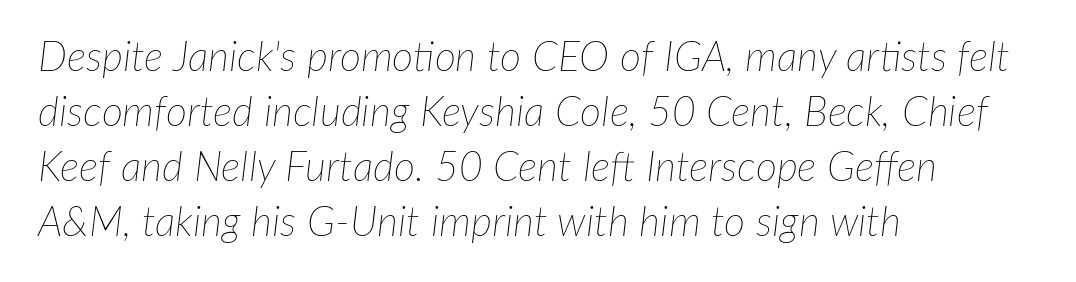
Q: Is the text bold? A: No.
Q: Is the text italic (slanted)? A: Yes, it leans right by about 7 degrees.
Q: Is the text underlined? A: No.
Q: How is the paragraph aligned? A: Left-aligned.
Q: Is the spacing between letters normal or unusually wide? A: Normal.
Q: Is the spacing between lines tight, normal or loose? A: Normal.
Q: Width (condensed, normal, or wide)? A: Normal.
Q: Stroke contrast? A: Low.
Q: x-height? A: Medium.
Q: Monospaced? A: No.
